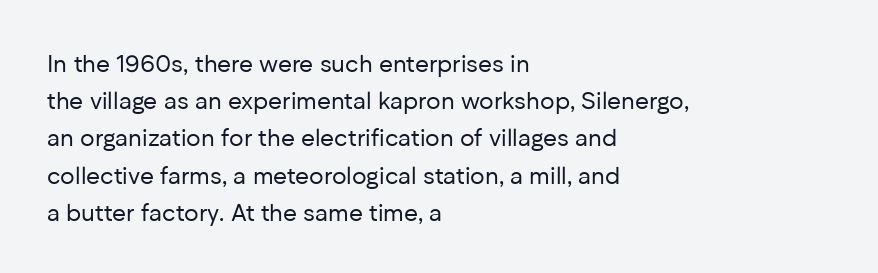
{"italic": "no", "bold": "no", "underline": "no", "align": "left", "line_spacing": "normal", "line_spacing_ratio": 1.55, "letter_spacing": "normal", "letter_spacing_em": 0.0, "glyph_px": 24}
